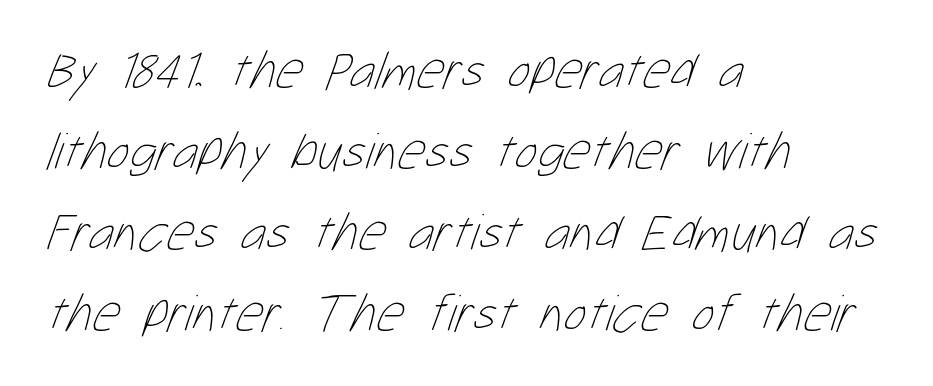
Q: Is the text bold? A: No.
Q: Is the text underlined? A: No.
Q: How is the paragraph aligned? A: Left-aligned.
Q: Is the spacing between letters normal or unusually wide? A: Normal.
Q: Is the spacing between lines tight, normal or loose? A: Normal.
Q: Width (condensed, normal, or wide)? A: Condensed.
Q: Stroke contrast? A: Low.
Q: x-height? A: Medium.
Q: Monospaced? A: No.
